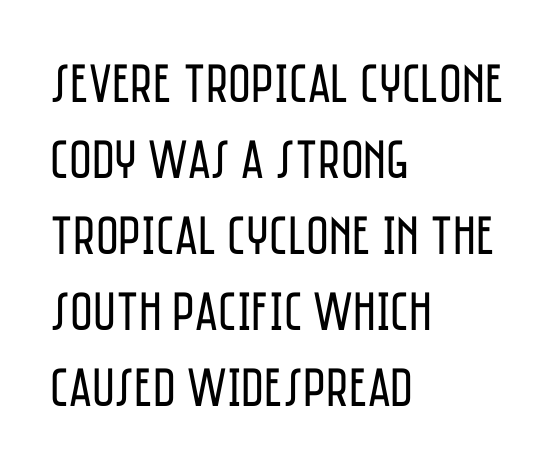
The image shows 55 px regular-weight, condensed sans-serif type, upright; set left-aligned, normal line spacing (1.38x), normal letter spacing, not underlined; low stroke contrast and a large x-height.
